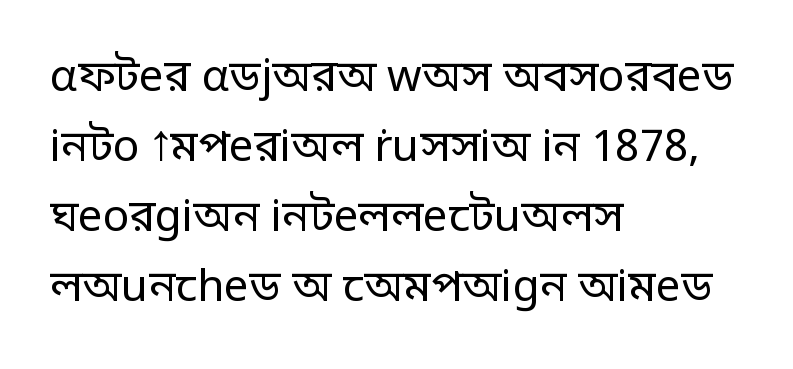
Students, note that the glyphs here touch the page at normal intervals. No heavy texture on the line: the type isn't bold. The font family rendered here belongs to the sans-serif group. The lines in this sample share a left origin and differ only in where they stop.
